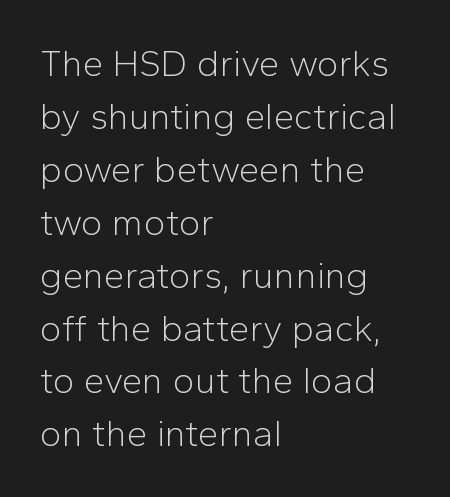
Q: Is the text bold? A: No.
Q: Is the text italic (slanted)? A: No, it is upright.
Q: Is the typeface a serif or a sans-serif typeface? A: Sans-serif.
Q: Is the text underlined? A: No.
Q: How is the paragraph aligned? A: Left-aligned.
Q: Is the spacing between letters normal or unusually wide? A: Normal.
Q: Is the spacing between lines tight, normal or loose? A: Normal.
Q: Width (condensed, normal, or wide)? A: Normal.
Q: Stroke contrast? A: Low.
Q: x-height? A: Medium.
Q: Monospaced? A: No.
